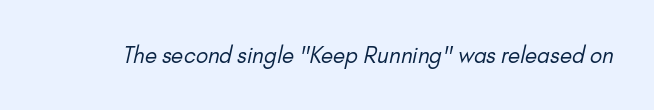
The image shows 22 px text type; set normal letter spacing, not underlined.
